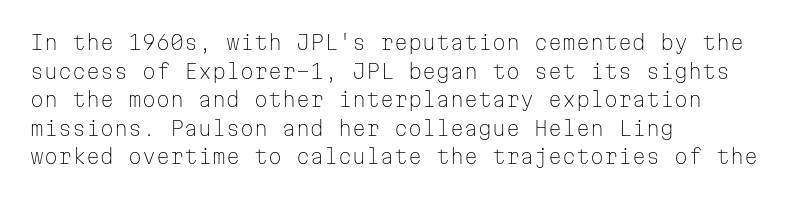
Q: Is the text bold? A: No.
Q: Is the text italic (slanted)? A: No, it is upright.
Q: Is the text underlined? A: No.
Q: How is the paragraph aligned? A: Left-aligned.
Q: Is the spacing between letters normal or unusually wide? A: Normal.
Q: Is the spacing between lines tight, normal or loose? A: Normal.
